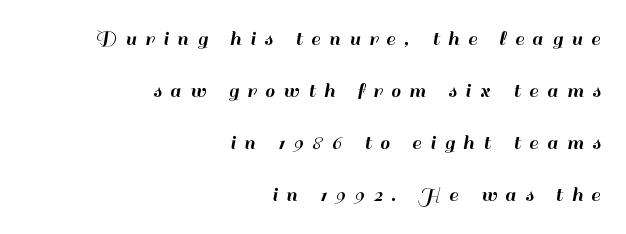
{"underline": "no", "align": "right", "line_spacing": "loose", "line_spacing_ratio": 2.36, "letter_spacing": "wide", "letter_spacing_em": 0.41, "glyph_px": 22}
